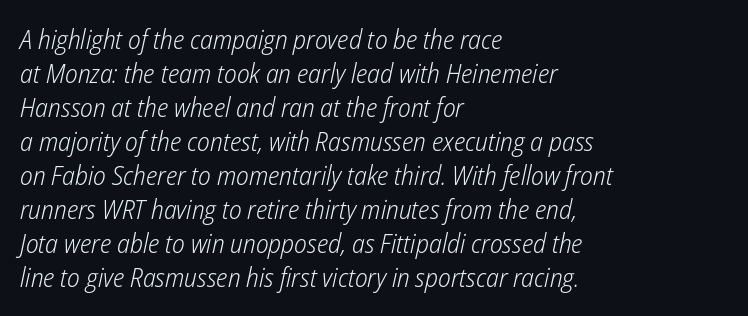
The image shows 27 px text type, italic (leaning right); set left-aligned, normal line spacing (1.26x), normal letter spacing, not underlined.
